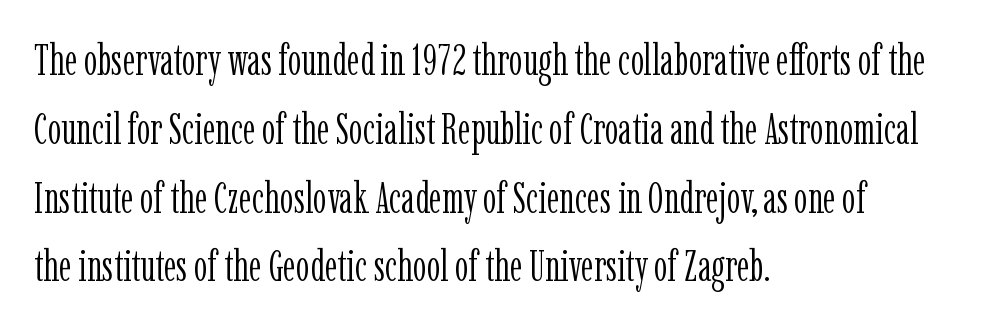
{"serif": "yes", "italic": "no", "bold": "no", "weight": "light", "width": "condensed", "stroke_contrast": "low", "x_height": "medium", "monospaced": "no", "underline": "no", "align": "left", "line_spacing": "normal", "line_spacing_ratio": 1.6, "letter_spacing": "normal", "letter_spacing_em": 0.0, "glyph_px": 43}
